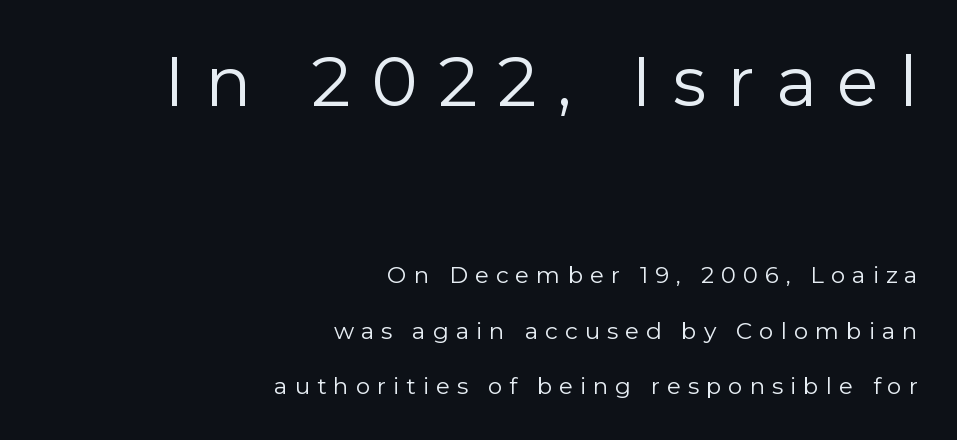
Q: Is the text bold? A: No.
Q: Is the text italic (slanted)? A: No, it is upright.
Q: Is the typeface a serif or a sans-serif typeface? A: Sans-serif.
Q: Is the text underlined? A: No.
Q: How is the paragraph aligned? A: Right-aligned.
Q: Is the spacing between letters normal or unusually wide? A: Unusually wide.
Q: Is the spacing between lines tight, normal or loose? A: Loose.
Q: Which block of text is set in a larger size, the first (top) or the second (bottom)? A: The first (top) one.
Q: Width (condensed, normal, or wide)? A: Normal.
Q: Stroke contrast? A: Low.
Q: x-height? A: Medium.
Q: Monospaced? A: No.
